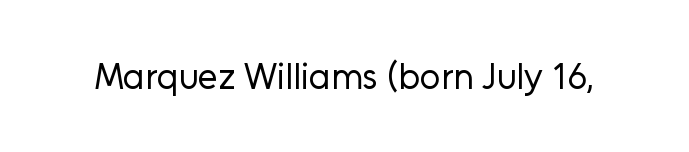
{"serif": "no", "italic": "no", "bold": "no", "weight": "regular", "width": "normal", "stroke_contrast": "low", "x_height": "medium", "monospaced": "no", "underline": "no", "letter_spacing": "normal", "letter_spacing_em": 0.0, "glyph_px": 36}
